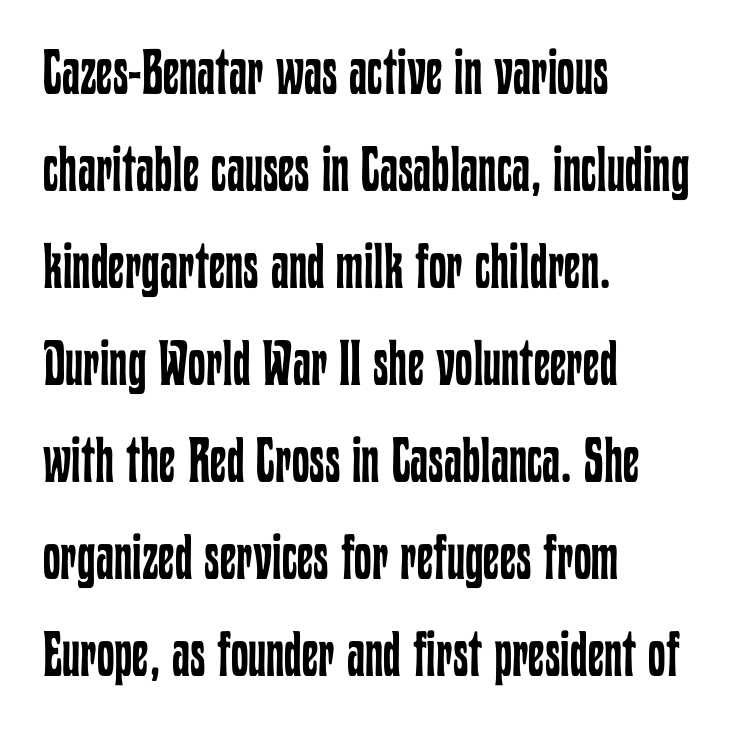
Q: Is the text bold? A: No.
Q: Is the text italic (slanted)? A: No, it is upright.
Q: Is the text underlined? A: No.
Q: How is the paragraph aligned? A: Left-aligned.
Q: Is the spacing between letters normal or unusually wide? A: Normal.
Q: Is the spacing between lines tight, normal or loose? A: Normal.
Q: Width (condensed, normal, or wide)? A: Condensed.
Q: Stroke contrast? A: Low.
Q: x-height? A: Medium.
Q: Monospaced? A: No.
